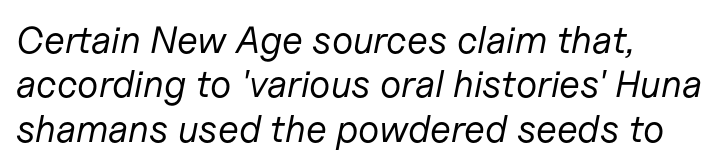
Q: Is the text bold? A: No.
Q: Is the text italic (slanted)? A: Yes, it leans right by about 11 degrees.
Q: Is the text underlined? A: No.
Q: How is the paragraph aligned? A: Left-aligned.
Q: Is the spacing between letters normal or unusually wide? A: Normal.
Q: Width (condensed, normal, or wide)? A: Normal.
Q: Stroke contrast? A: Low.
Q: x-height? A: Medium.
Q: Monospaced? A: No.
